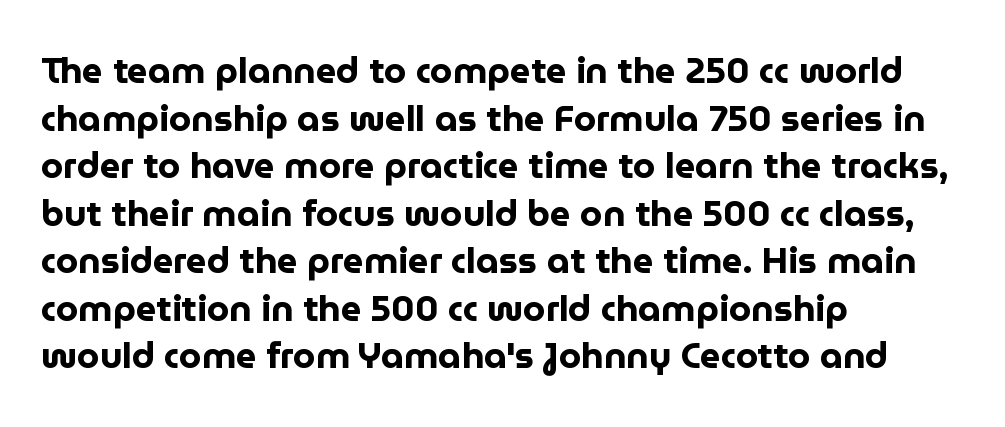
Does extra space separate the letters? No, they use regular spacing. One glance says typical: line gaps are just what's usual. A roman cut, with each character standing at attention. Look at the stroke-to-counter ratio: heavy, a bold. You could not count columns in this text — the font is proportionally spaced. A classic flush-left, rag-right setting is used for this passage.
